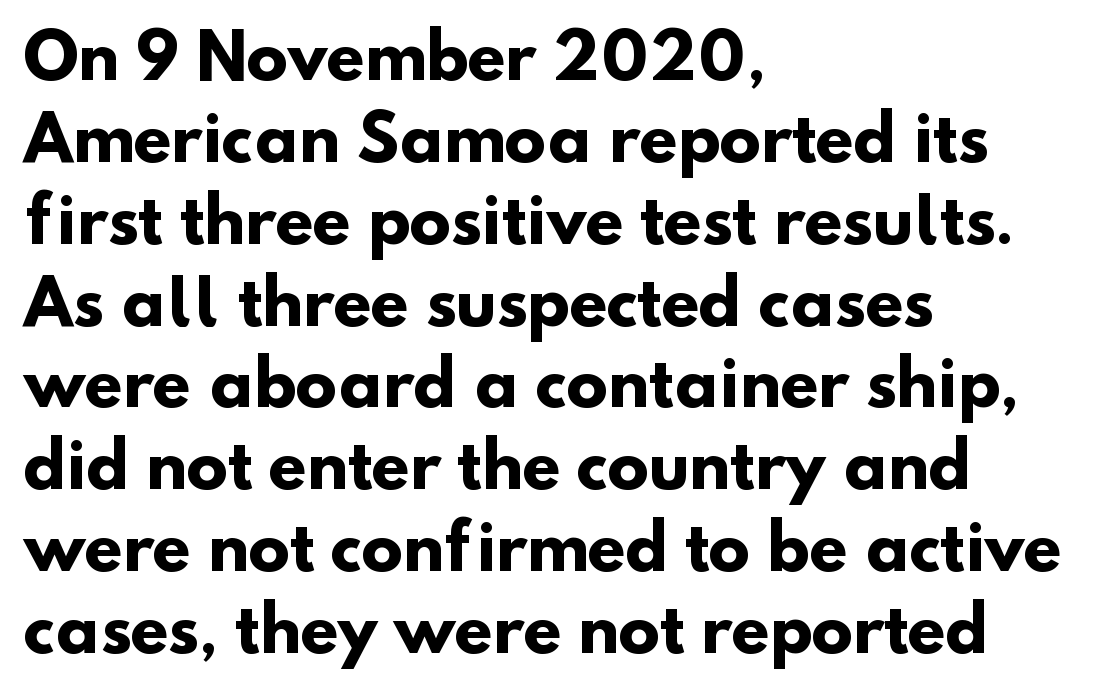
{"serif": "no", "bold": "yes", "weight": "heavy", "width": "normal", "stroke_contrast": "low", "x_height": "small", "monospaced": "no", "underline": "no", "align": "left", "line_spacing": "normal", "line_spacing_ratio": 1.32, "letter_spacing": "normal", "letter_spacing_em": 0.0, "glyph_px": 62}
